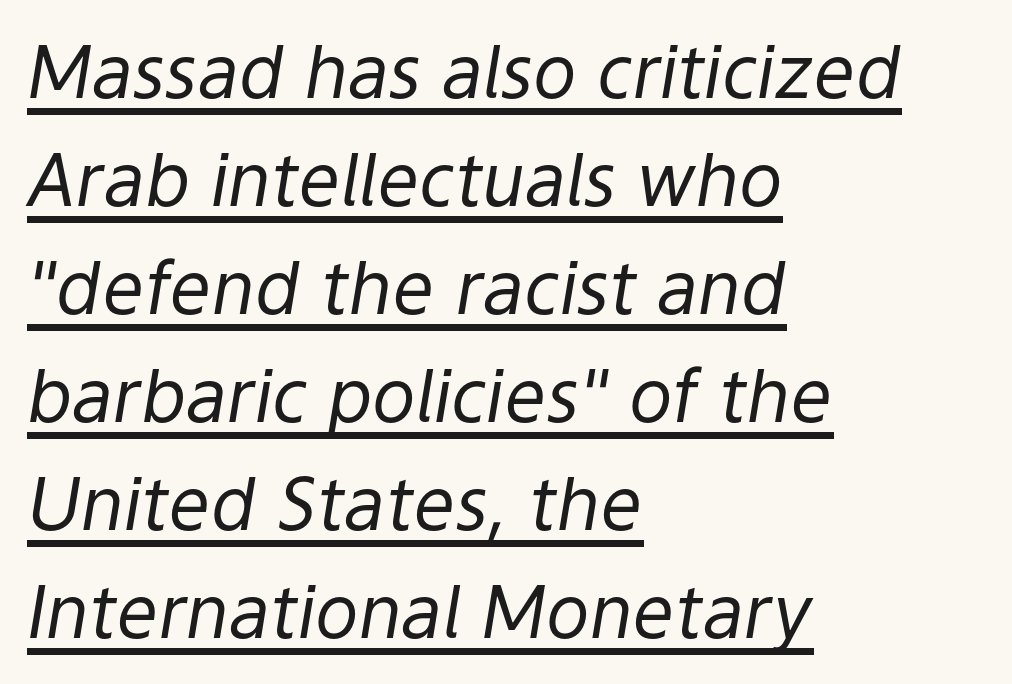
{"italic": "yes", "lean": "right", "slant_degrees": 9, "bold": "no", "weight": "regular", "width": "normal", "stroke_contrast": "low", "x_height": "medium", "monospaced": "no", "underline": "yes", "align": "left", "line_spacing": "normal", "line_spacing_ratio": 1.48, "letter_spacing": "normal", "letter_spacing_em": 0.0, "glyph_px": 73}
